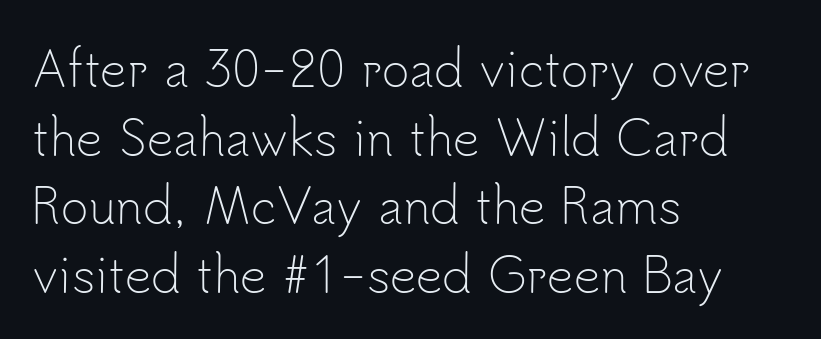
Successive baselines arrive at the customary interval. Inter-character spacing is left at the font's built-in metrics. The setting favours the left margin, as ordinary paragraphs usually do. You could not count columns in this text — the font is proportionally spaced. Heft: none added — not bold. This rendering employs a face without finishing strokes, i.e., a sans-serif.
